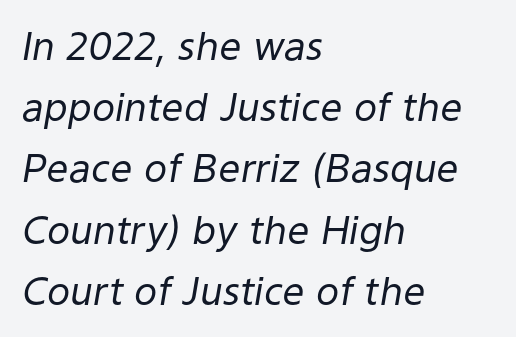
Emphasis-style slanted type is in use. This rendering features lettering with no underline. The strokes are not fattened; the text isn't bold. If you measured baseline to baseline, you'd find a middling distance.
